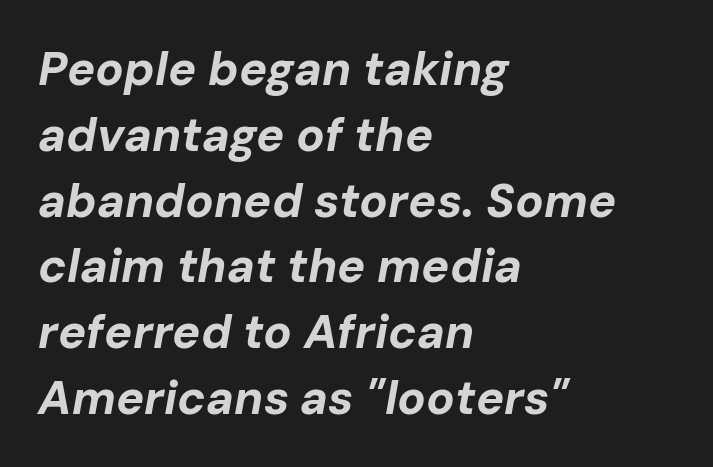
{"italic": "yes", "lean": "right", "slant_degrees": 10, "bold": "yes", "weight": "bold", "width": "normal", "stroke_contrast": "low", "x_height": "medium", "monospaced": "no", "underline": "no", "align": "left", "line_spacing": "normal", "line_spacing_ratio": 1.4, "letter_spacing": "normal", "letter_spacing_em": 0.0, "glyph_px": 47}
